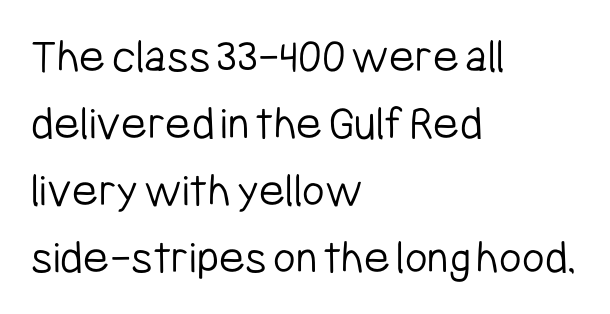
Q: Is the text bold? A: No.
Q: Is the text italic (slanted)? A: No, it is upright.
Q: Is the typeface a serif or a sans-serif typeface? A: Sans-serif.
Q: Is the text underlined? A: No.
Q: How is the paragraph aligned? A: Left-aligned.
Q: Is the spacing between letters normal or unusually wide? A: Normal.
Q: Is the spacing between lines tight, normal or loose? A: Normal.
Q: Width (condensed, normal, or wide)? A: Condensed.
Q: Stroke contrast? A: Low.
Q: x-height? A: Medium.
Q: Monospaced? A: No.
